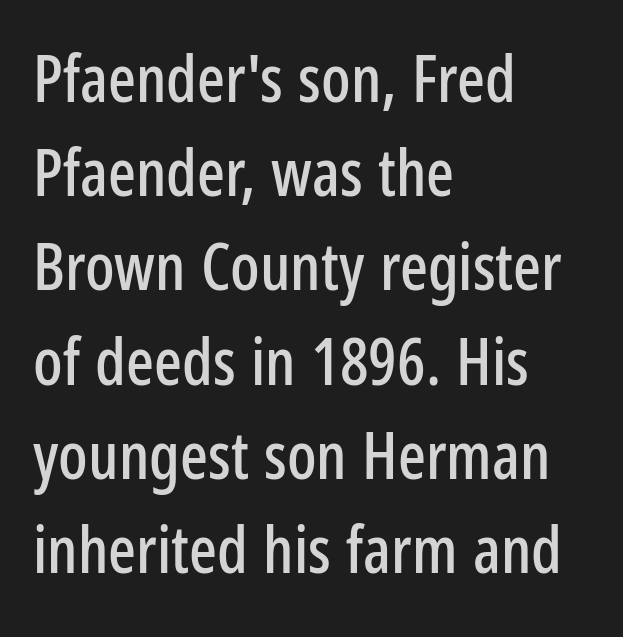
{"serif": "no", "italic": "no", "width": "condensed", "stroke_contrast": "low", "x_height": "medium", "monospaced": "no", "underline": "no", "align": "left", "line_spacing": "normal", "line_spacing_ratio": 1.45, "letter_spacing": "normal", "letter_spacing_em": 0.0, "glyph_px": 65}
